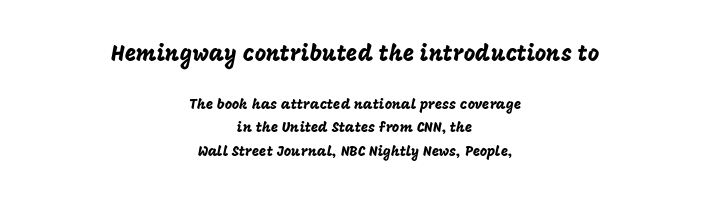
The image shows 22 px text type; set centered, normal line spacing (1.66x), normal letter spacing, not underlined; the first (top) block is 1.57x larger.
